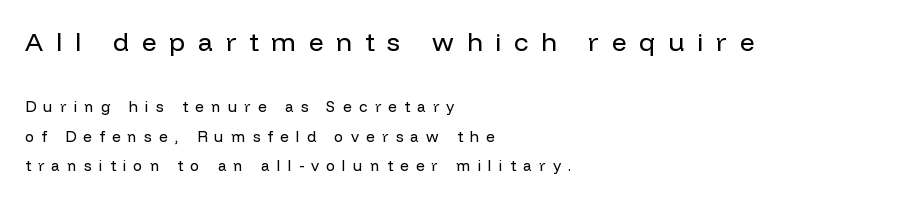
Visually the block forms a straight wall on the left and a jagged coastline on the right. This sample uses an upright cut, with every glyph sitting square on the baseline. Look at the glyph heights: the upper group is clearly the bigger setting. Quick note: underline off. Does extra space separate the letters? Yes, quite a lot of it. If you measured baseline to baseline, you'd find a long distance.
